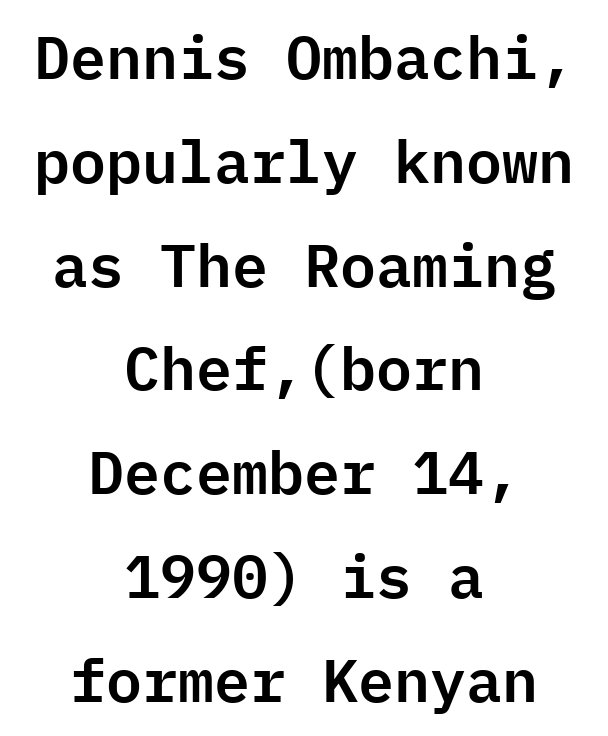
The image shows 60 px sans-serif type, upright, monospaced; set centered, line spacing 1.73x, normal letter spacing, not underlined; low stroke contrast and a medium x-height.
